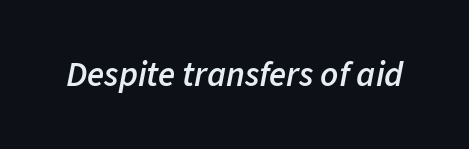
Slightly chunky letters — semibold, I'd say, not full bold. Italic? Definitely — the glyphs are oblique. Note the varied advance widths — an 'i' is clearly narrower than an 'm'. Nothing unusual about the tracking: characters are spaced as the font intends. Has an underline been added? It has not.
